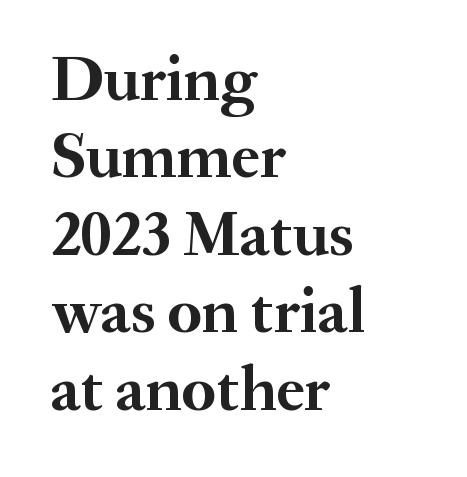
The image shows 64 px semibold serif type, upright; set left-aligned, line spacing 1.21x, normal letter spacing, not underlined; medium stroke contrast and a small x-height.
